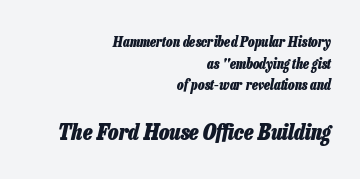
{"italic": "yes", "lean": "right", "slant_degrees": 13, "bold": "yes", "underline": "no", "align": "right", "line_spacing": "normal", "line_spacing_ratio": 1.55, "letter_spacing": "normal", "letter_spacing_em": 0.0, "larger_block": "second", "size_ratio": 1.57, "glyph_px": 22}
